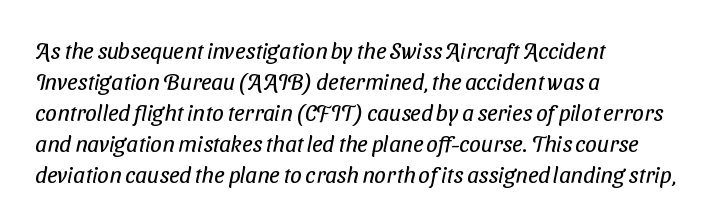
Q: Is the text bold? A: No.
Q: Is the text underlined? A: No.
Q: How is the paragraph aligned? A: Left-aligned.
Q: Is the spacing between letters normal or unusually wide? A: Normal.
Q: Is the spacing between lines tight, normal or loose? A: Normal.
